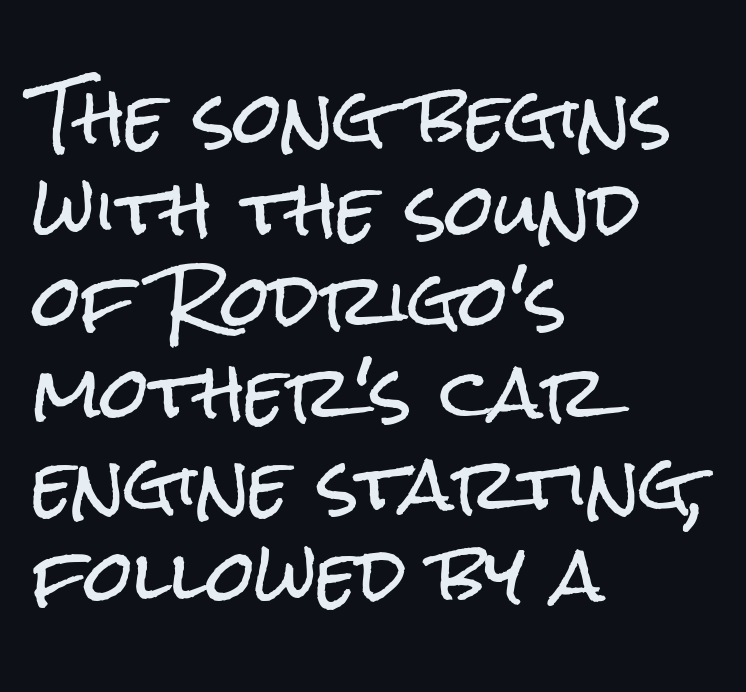
Q: Is the text italic (slanted)? A: No, it is upright.
Q: Is the typeface a serif or a sans-serif typeface? A: Sans-serif.
Q: Is the text underlined? A: No.
Q: How is the paragraph aligned? A: Left-aligned.
Q: Is the spacing between letters normal or unusually wide? A: Normal.
Q: Is the spacing between lines tight, normal or loose? A: Normal.
Q: Width (condensed, normal, or wide)? A: Condensed.
Q: Stroke contrast? A: Low.
Q: x-height? A: Medium.
Q: Monospaced? A: No.
